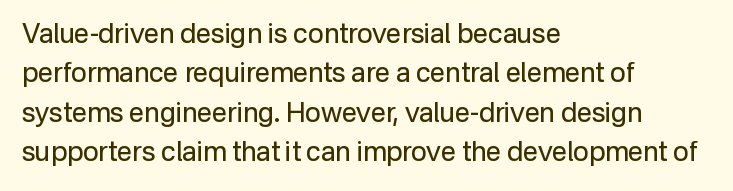
{"italic": "no", "bold": "no", "underline": "no", "align": "left", "line_spacing": "normal", "line_spacing_ratio": 1.46, "letter_spacing": "normal", "letter_spacing_em": 0.0, "glyph_px": 27}
